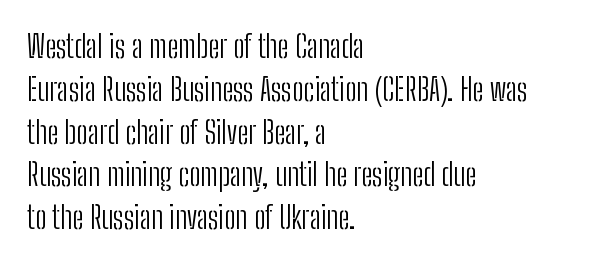
The image shows 31 px light, condensed sans-serif type, upright; set left-aligned, normal line spacing (1.38x), normal letter spacing, not underlined; low stroke contrast and a medium x-height.
